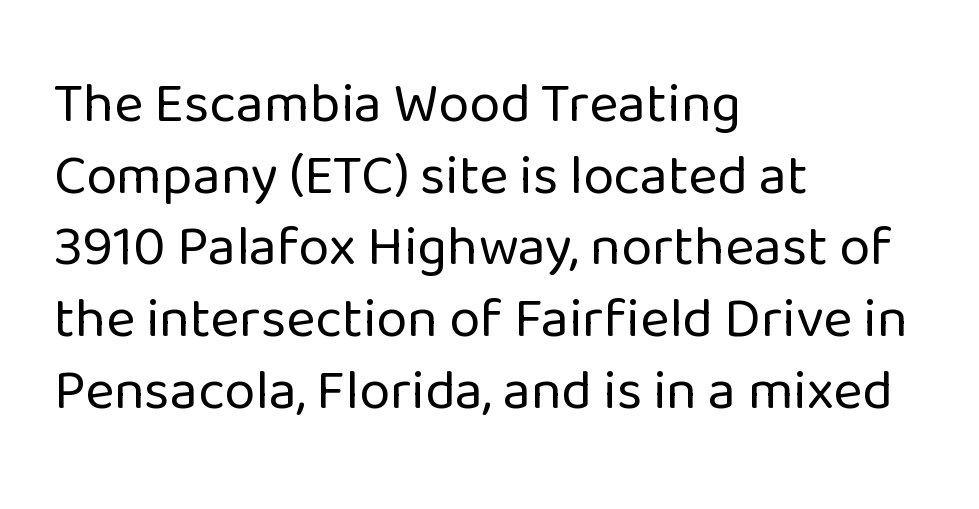
The image shows 56 px regular-weight sans-serif type, upright; set left-aligned, normal line spacing (1.28x), normal letter spacing, not underlined; low stroke contrast and a medium x-height.
